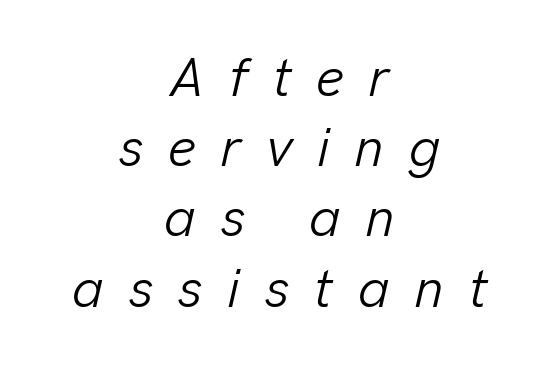
Q: Is the text bold? A: No.
Q: Is the text italic (slanted)? A: Yes, it leans right by about 13 degrees.
Q: Is the text underlined? A: No.
Q: How is the paragraph aligned? A: Centered.
Q: Is the spacing between letters normal or unusually wide? A: Unusually wide.
Q: Is the spacing between lines tight, normal or loose? A: Normal.
Q: Width (condensed, normal, or wide)? A: Normal.
Q: Stroke contrast? A: Low.
Q: x-height? A: Medium.
Q: Monospaced? A: No.
